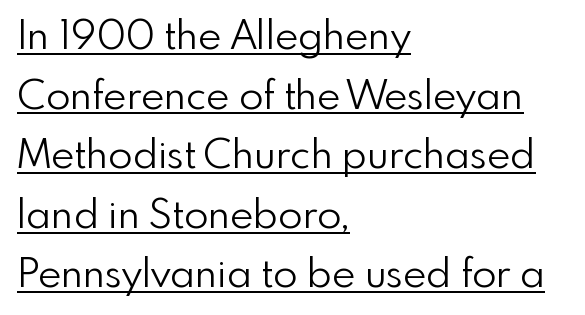
Is this a fixed-width face? No — the glyphs have proportional, varying widths. Bold? No — there's no thickening of the strokes. Examine the stroke ends and you'll find no serifs. You could call the tracking neutral — neither tight nor loose.
